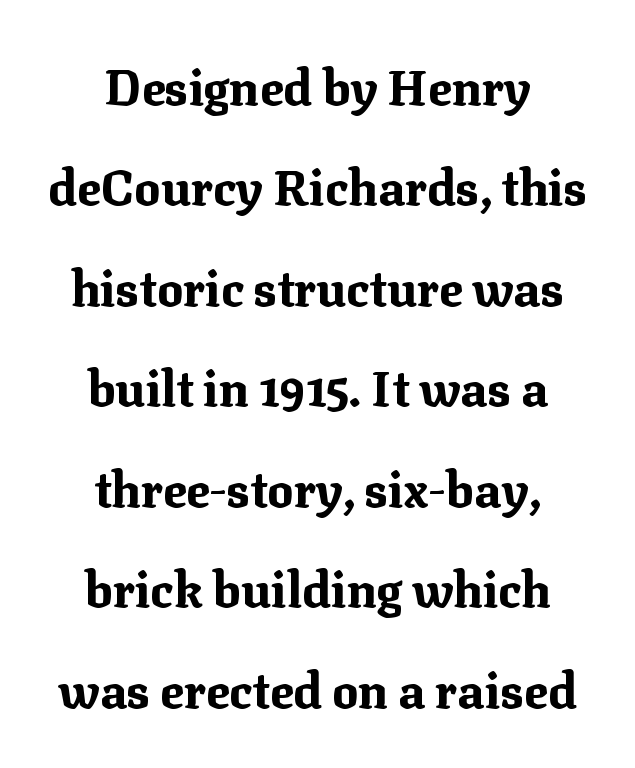
The image shows 49 px bold serif type, upright; set centered, loose line spacing (2.05x), normal letter spacing, not underlined; medium stroke contrast and a medium x-height.
